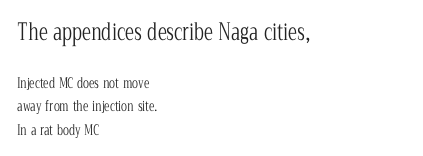
Q: Is the text bold? A: No.
Q: Is the text italic (slanted)? A: No, it is upright.
Q: Is the text underlined? A: No.
Q: How is the paragraph aligned? A: Left-aligned.
Q: Is the spacing between letters normal or unusually wide? A: Normal.
Q: Is the spacing between lines tight, normal or loose? A: Normal.
Q: Which block of text is set in a larger size, the first (top) or the second (bottom)? A: The first (top) one.
